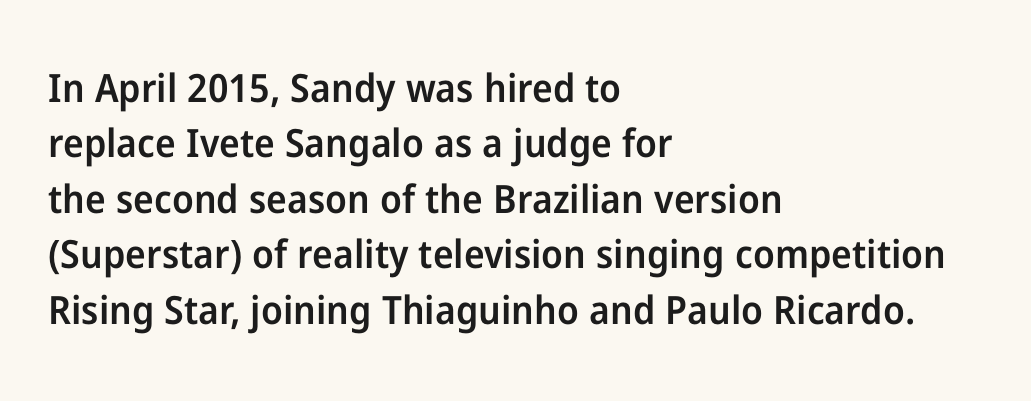
{"serif": "no", "italic": "no", "bold": "semi", "weight": "semibold", "width": "normal", "stroke_contrast": "low", "x_height": "medium", "monospaced": "no", "underline": "no", "align": "left", "line_spacing": "normal", "line_spacing_ratio": 1.42, "letter_spacing": "normal", "letter_spacing_em": 0.0, "glyph_px": 39}
